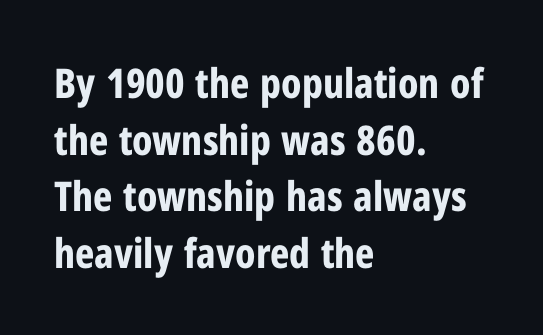
{"serif": "no", "italic": "no", "bold": "yes", "weight": "bold", "width": "condensed", "stroke_contrast": "low", "x_height": "medium", "monospaced": "no", "underline": "no", "align": "left", "line_spacing": "normal", "line_spacing_ratio": 1.38, "letter_spacing": "normal", "letter_spacing_em": 0.0, "glyph_px": 41}
